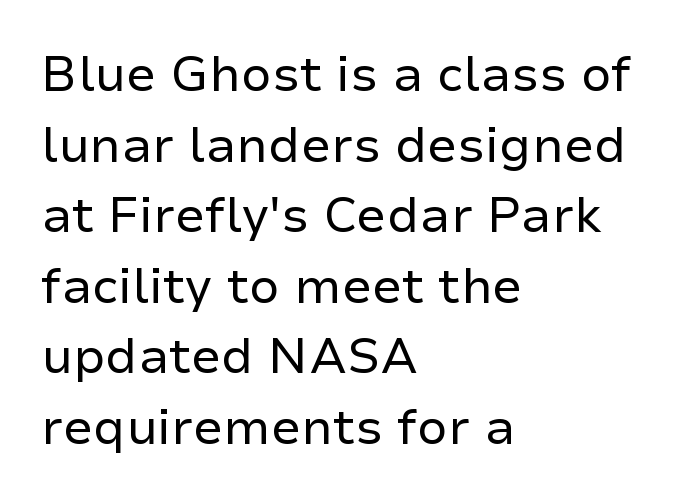
Q: Is the text bold? A: No.
Q: Is the text italic (slanted)? A: No, it is upright.
Q: Is the typeface a serif or a sans-serif typeface? A: Sans-serif.
Q: Is the text underlined? A: No.
Q: How is the paragraph aligned? A: Left-aligned.
Q: Is the spacing between letters normal or unusually wide? A: Normal.
Q: Is the spacing between lines tight, normal or loose? A: Normal.
Q: Width (condensed, normal, or wide)? A: Normal.
Q: Stroke contrast? A: Low.
Q: x-height? A: Medium.
Q: Monospaced? A: No.
